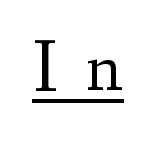
The letters carry serifs — small finishing strokes at the ends of their stems. Beneath each row of characters lies a ruled line. This sample uses an upright cut, with every glyph sitting square on the baseline. Character widths vary here, with narrow letters taking less room than wide ones. Each word looks stretched out because of the extra space between its letters. No letter is thick-stroked: the sample isn't bold.
